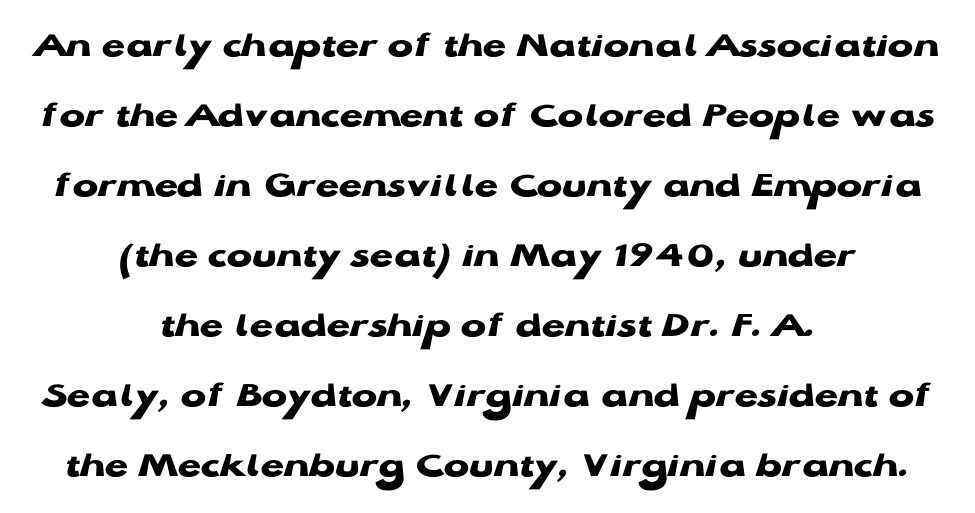
The passage shown is emphatically bold. Observe the absence of serifs on each vertical stroke in this sample. Line starts and ends both wander, symmetrically. The face used here is proportionally spaced, like ordinary book or web type. If you drew a line through each stem, it would be perfectly vertical.
